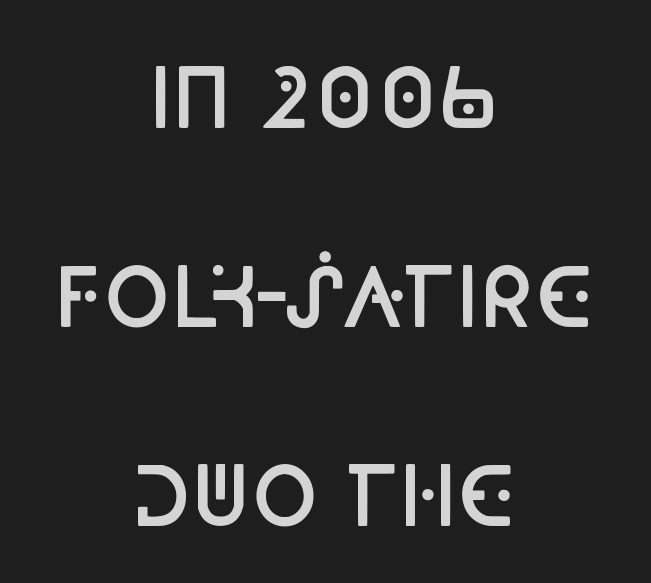
The image shows 80 px semibold, condensed sans-serif type, upright; set centered, loose line spacing (2.49x), normal letter spacing, not underlined; low stroke contrast and a large x-height.
